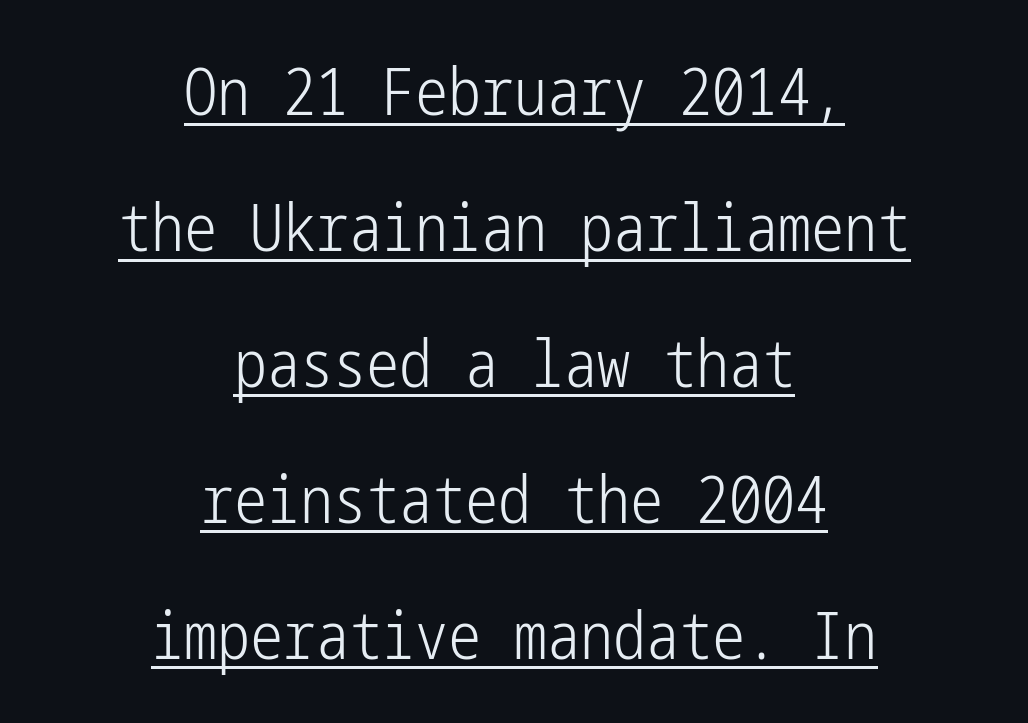
The image shows 66 px light, condensed sans-serif type, upright; set centered, loose line spacing (2.06x), normal letter spacing, underlined; low stroke contrast and a medium x-height.
